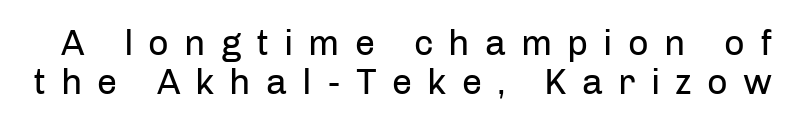
{"serif": "no", "italic": "no", "bold": "no", "weight": "regular", "width": "normal", "stroke_contrast": "low", "x_height": "medium", "monospaced": "no", "underline": "no", "line_spacing": "tight", "line_spacing_ratio": 1.09, "letter_spacing": "wide", "letter_spacing_em": 0.42, "glyph_px": 36}
